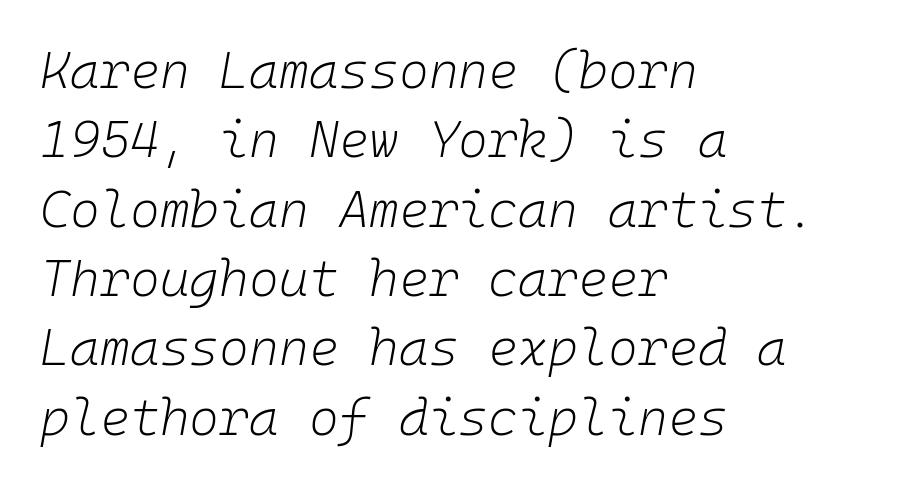
The image shows 51 px light type, italic (leaning right), monospaced; set left-aligned, normal line spacing (1.36x), normal letter spacing, not underlined; low stroke contrast and a medium x-height.
